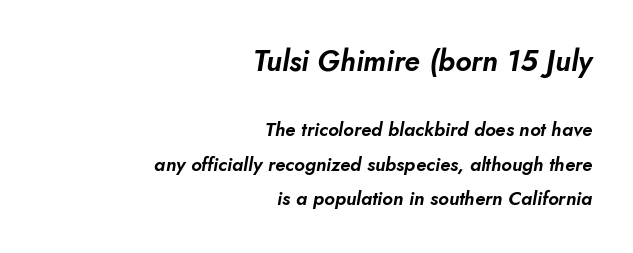
Q: Is the text italic (slanted)? A: Yes, it leans right by about 10 degrees.
Q: Is the text underlined? A: No.
Q: How is the paragraph aligned? A: Right-aligned.
Q: Is the spacing between letters normal or unusually wide? A: Normal.
Q: Which block of text is set in a larger size, the first (top) or the second (bottom)? A: The first (top) one.
Q: Width (condensed, normal, or wide)? A: Normal.
Q: Stroke contrast? A: Low.
Q: x-height? A: Small.
Q: Monospaced? A: No.
